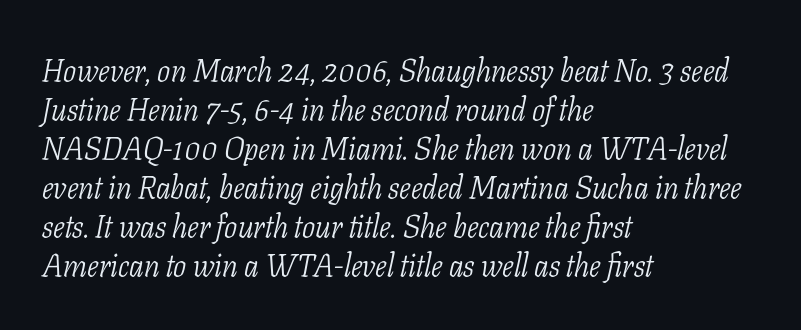
{"serif": "yes", "italic": "yes", "lean": "right", "slant_degrees": 11, "bold": "no", "weight": "light", "width": "condensed", "stroke_contrast": "low", "x_height": "medium", "monospaced": "no", "underline": "no", "align": "left", "line_spacing": "normal", "line_spacing_ratio": 1.26, "letter_spacing": "normal", "letter_spacing_em": 0.0, "glyph_px": 31}
